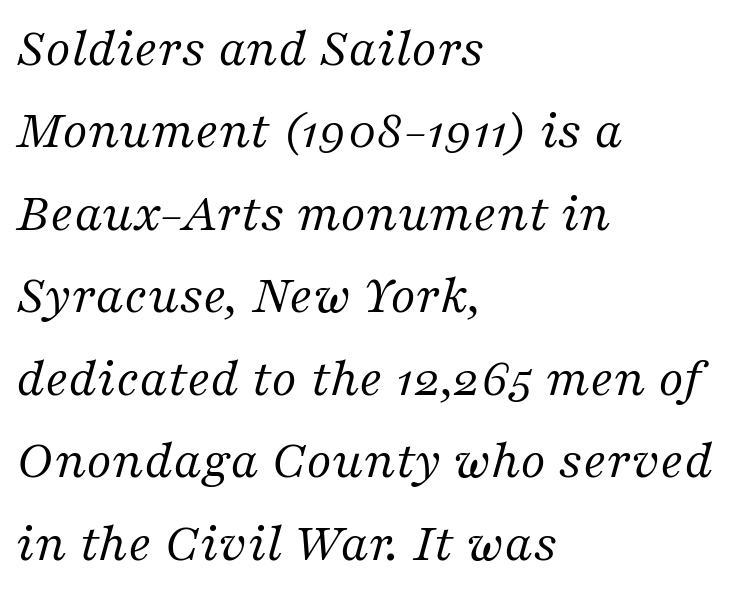
{"serif": "yes", "italic": "yes", "lean": "right", "slant_degrees": 16, "bold": "no", "weight": "regular", "width": "normal", "stroke_contrast": "medium", "x_height": "medium", "monospaced": "no", "underline": "no", "align": "left", "line_spacing": "normal", "line_spacing_ratio": 1.5, "letter_spacing": "normal", "letter_spacing_em": 0.0, "glyph_px": 55}
